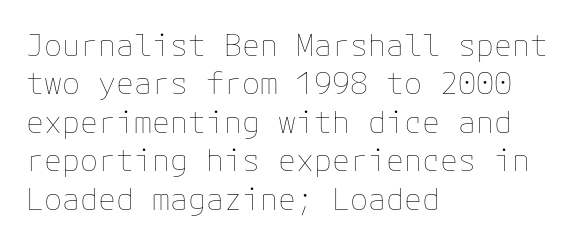
{"italic": "no", "bold": "no", "weight": "thin", "width": "normal", "stroke_contrast": "low", "x_height": "medium", "underline": "no", "align": "left", "line_spacing": "normal", "line_spacing_ratio": 1.28, "letter_spacing": "normal", "letter_spacing_em": 0.0, "glyph_px": 30}
